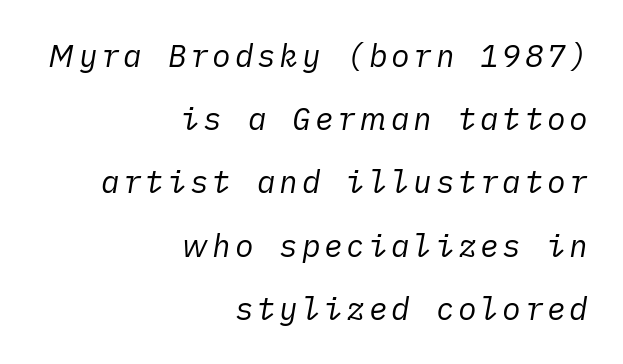
Q: Is the text bold? A: No.
Q: Is the text italic (slanted)? A: Yes, it leans right by about 10 degrees.
Q: Is the text underlined? A: No.
Q: How is the paragraph aligned? A: Right-aligned.
Q: Is the spacing between lines tight, normal or loose? A: Loose.
Q: Width (condensed, normal, or wide)? A: Normal.
Q: Stroke contrast? A: Low.
Q: x-height? A: Medium.
